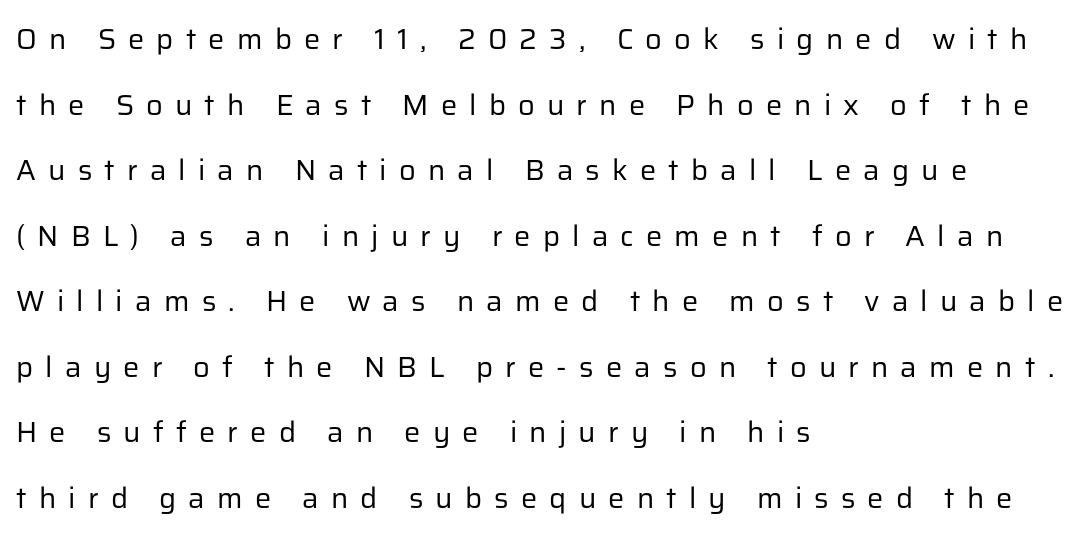
The image shows 29 px regular-weight sans-serif type, upright; set left-aligned, loose line spacing (2.26x), unusually wide letter spacing (+0.42 em), not underlined; low stroke contrast and a medium x-height.
